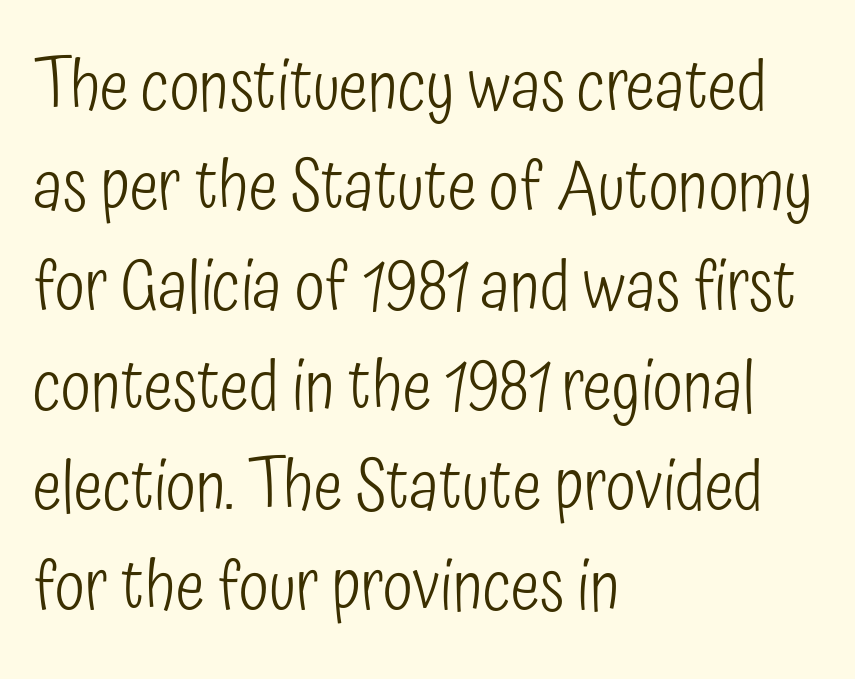
Q: Is the text bold? A: No.
Q: Is the text italic (slanted)? A: No, it is upright.
Q: Is the typeface a serif or a sans-serif typeface? A: Sans-serif.
Q: Is the text underlined? A: No.
Q: How is the paragraph aligned? A: Left-aligned.
Q: Is the spacing between letters normal or unusually wide? A: Normal.
Q: Is the spacing between lines tight, normal or loose? A: Normal.
Q: Width (condensed, normal, or wide)? A: Condensed.
Q: Stroke contrast? A: Low.
Q: x-height? A: Medium.
Q: Monospaced? A: No.
